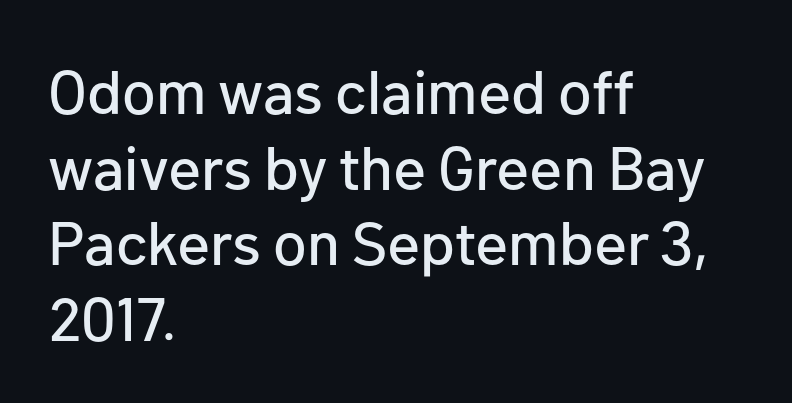
The image shows 61 px sans-serif type, upright; set left-aligned, line spacing 1.24x, normal letter spacing, not underlined; low stroke contrast and a medium x-height.
